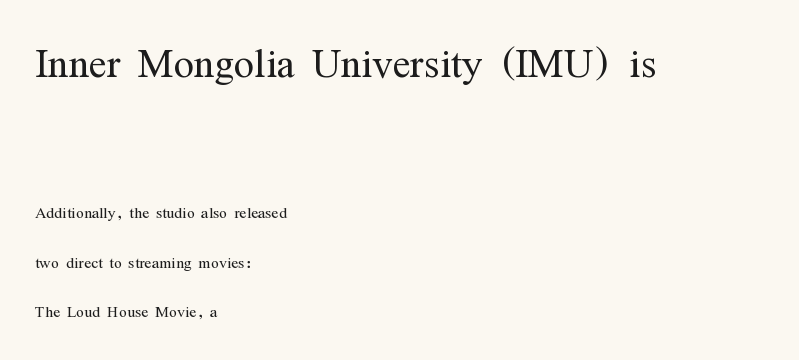
Q: Is the text bold? A: No.
Q: Is the text italic (slanted)? A: No, it is upright.
Q: Is the typeface a serif or a sans-serif typeface? A: Serif.
Q: Is the text underlined? A: No.
Q: How is the paragraph aligned? A: Left-aligned.
Q: Is the spacing between letters normal or unusually wide? A: Normal.
Q: Is the spacing between lines tight, normal or loose? A: Loose.
Q: Which block of text is set in a larger size, the first (top) or the second (bottom)? A: The first (top) one.
Q: Width (condensed, normal, or wide)? A: Condensed.
Q: Stroke contrast? A: Medium.
Q: x-height? A: Medium.
Q: Monospaced? A: No.
